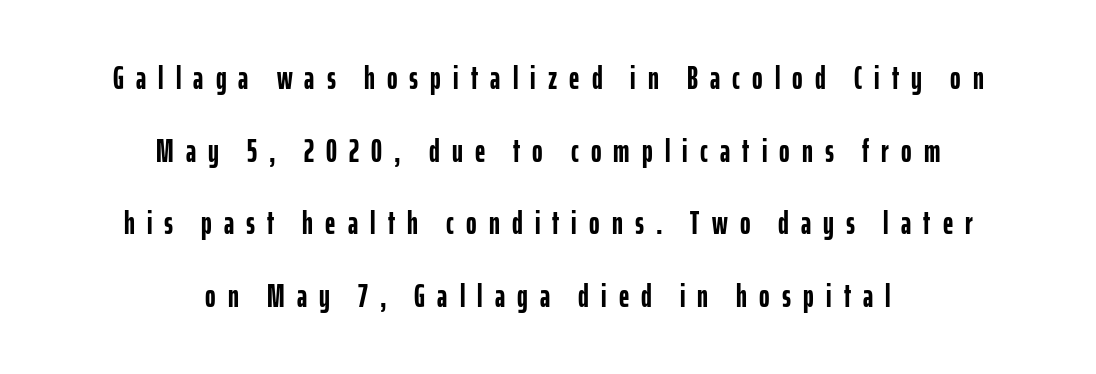
{"serif": "no", "italic": "no", "bold": "yes", "weight": "semibold", "width": "condensed", "stroke_contrast": "low", "x_height": "medium", "monospaced": "no", "underline": "no", "align": "center", "line_spacing": "loose", "line_spacing_ratio": 2.27, "letter_spacing": "wide", "letter_spacing_em": 0.38, "glyph_px": 32}
